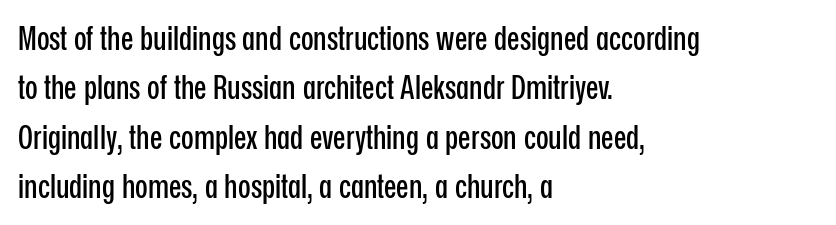
{"serif": "no", "italic": "no", "width": "condensed", "stroke_contrast": "low", "x_height": "medium", "monospaced": "no", "underline": "no", "align": "left", "line_spacing": "normal", "line_spacing_ratio": 1.5, "letter_spacing": "normal", "letter_spacing_em": 0.0, "glyph_px": 33}
